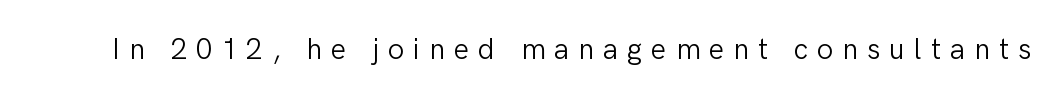
Q: Is the text bold? A: No.
Q: Is the text italic (slanted)? A: No, it is upright.
Q: Is the typeface a serif or a sans-serif typeface? A: Sans-serif.
Q: Is the text underlined? A: No.
Q: Is the spacing between letters normal or unusually wide? A: Unusually wide.
Q: Width (condensed, normal, or wide)? A: Normal.
Q: Stroke contrast? A: Low.
Q: x-height? A: Medium.
Q: Monospaced? A: No.
